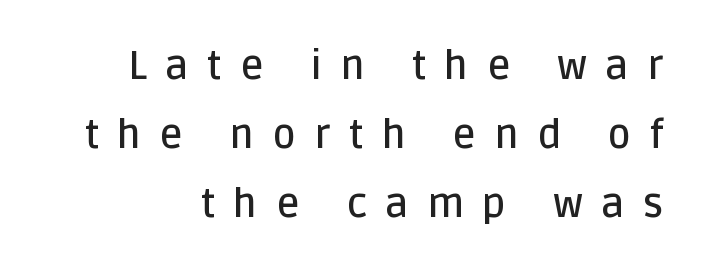
{"serif": "no", "italic": "no", "bold": "semi", "weight": "semibold", "width": "normal", "stroke_contrast": "low", "x_height": "large", "monospaced": "no", "underline": "no", "line_spacing_ratio": 1.72, "letter_spacing": "wide", "letter_spacing_em": 0.46, "glyph_px": 40}
